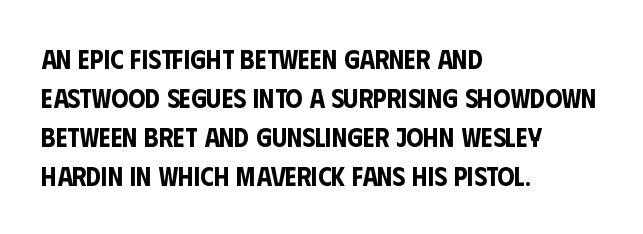
Evenly set lines give the paragraph a standard silhouette. What stands out about the letter spacing? Nothing — it is the standard amount. Glance below the letters and you will spot only blank space. The compositor pushed each line to the left boundary. The axis of the letterforms is exactly vertical.
